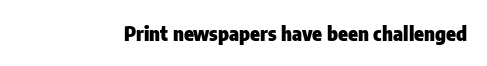
The image shows 20 px bold type, upright; set normal letter spacing, not underlined.
